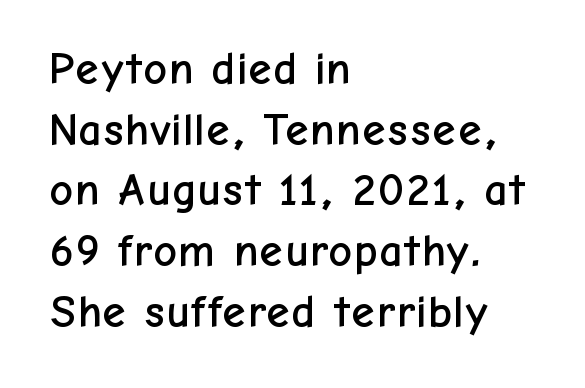
{"serif": "no", "italic": "no", "width": "normal", "stroke_contrast": "low", "x_height": "medium", "monospaced": "no", "underline": "no", "align": "left", "line_spacing": "normal", "line_spacing_ratio": 1.32, "letter_spacing": "normal", "letter_spacing_em": 0.0, "glyph_px": 46}
